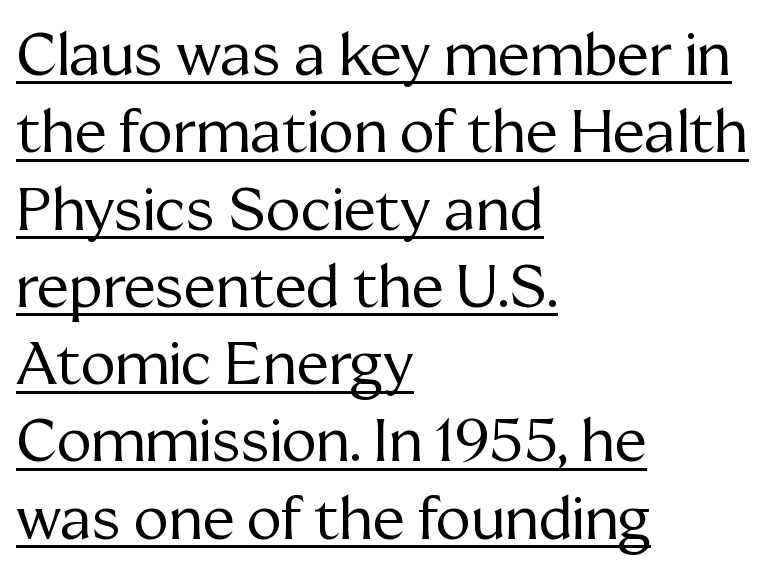
Tracking here is standard; glyphs follow each other at the usual distance. No chunkiness to these letters — they're not bold. The letters advance in unequal steps, a hallmark of proportional type. Look at the bottom of the vertical strokes: they flare into serifs here. Leading matches the norm, producing a regular column.
